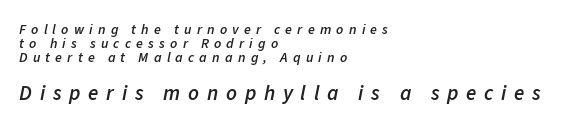
Looking at the ascenders, they clearly lean. What weight is shown? A semibold, between regular and bold. Underline: absent. The line texture is sparse and dotted thanks to wide tracking.
